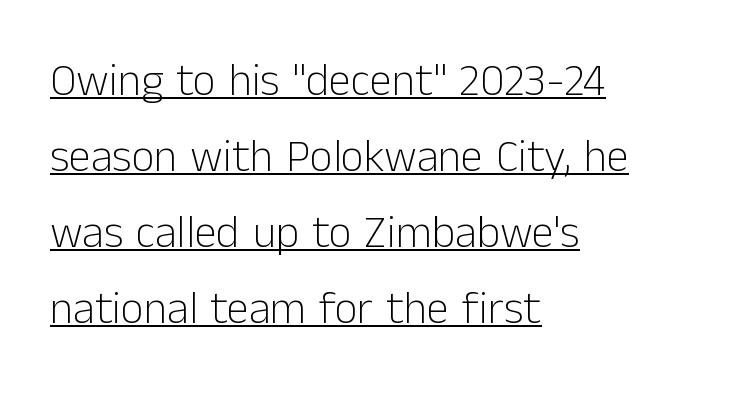
{"serif": "no", "italic": "no", "bold": "no", "weight": "light", "width": "normal", "stroke_contrast": "low", "x_height": "medium", "monospaced": "no", "underline": "yes", "align": "left", "line_spacing": "normal", "line_spacing_ratio": 1.69, "letter_spacing": "normal", "letter_spacing_em": 0.0, "glyph_px": 45}
